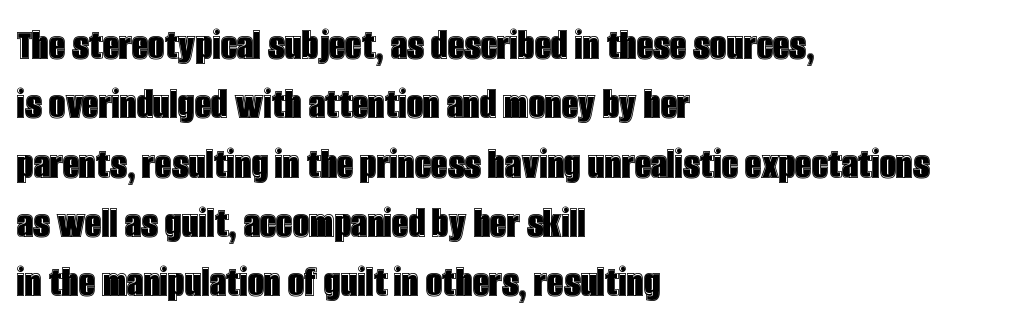
Q: Is the text italic (slanted)? A: No, it is upright.
Q: Is the text underlined? A: No.
Q: How is the paragraph aligned? A: Left-aligned.
Q: Is the spacing between letters normal or unusually wide? A: Normal.
Q: Is the spacing between lines tight, normal or loose? A: Normal.
Q: Width (condensed, normal, or wide)? A: Condensed.
Q: x-height? A: Large.
Q: Monospaced? A: No.
